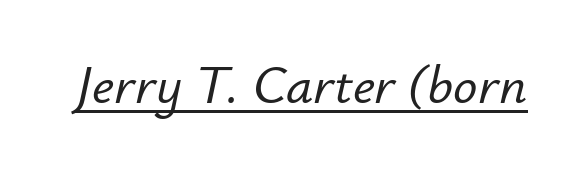
Q: Is the text italic (slanted)? A: Yes, it leans right by about 12 degrees.
Q: Is the text underlined? A: Yes.
Q: Is the spacing between letters normal or unusually wide? A: Normal.
Q: Width (condensed, normal, or wide)? A: Normal.
Q: Stroke contrast? A: Low.
Q: x-height? A: Small.
Q: Monospaced? A: No.
